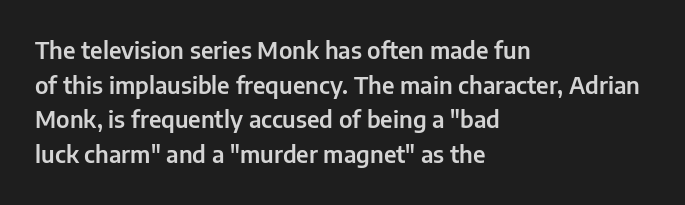
Q: Is the text italic (slanted)? A: No, it is upright.
Q: Is the text underlined? A: No.
Q: How is the paragraph aligned? A: Left-aligned.
Q: Is the spacing between letters normal or unusually wide? A: Normal.
Q: Is the spacing between lines tight, normal or loose? A: Normal.
